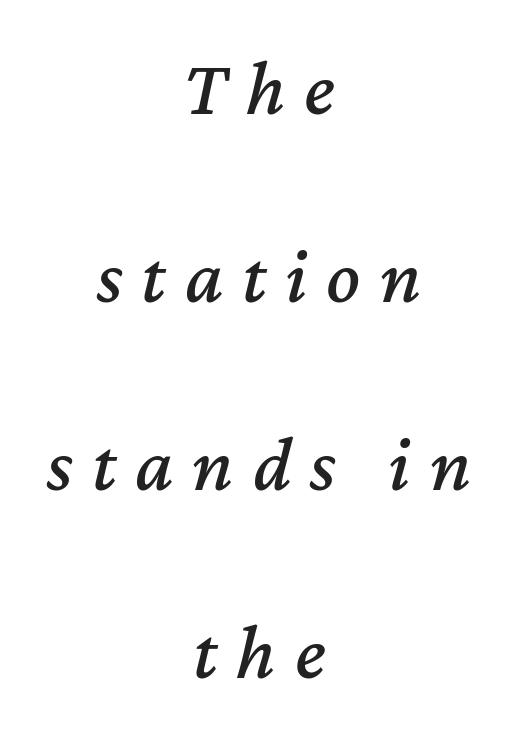
Style check: oblique. This sample has the flowing, uneven cadence of proportional lettering. This rendering uses center alignment, leaving both contours irregular but symmetric. Tracking here is generous; glyphs stand well apart from one another. The strip under each line holds only bare page. How would I describe the line gaps? Wide and relaxed.
